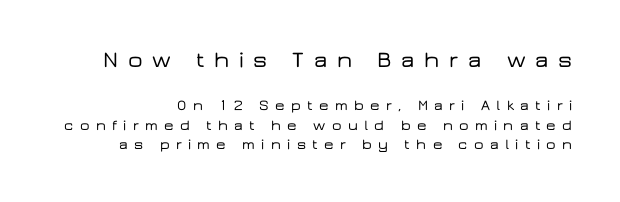
{"italic": "no", "underline": "no", "line_spacing": "normal", "line_spacing_ratio": 1.32, "letter_spacing": "wide", "letter_spacing_em": 0.42, "larger_block": "first", "size_ratio": 1.53, "glyph_px": 23}
